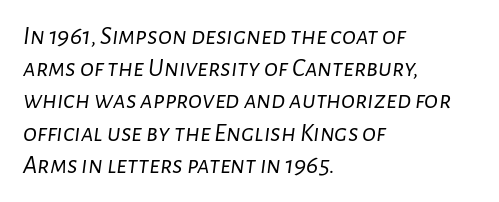
Q: Is the text bold? A: No.
Q: Is the text italic (slanted)? A: Yes, it leans right by about 7 degrees.
Q: Is the text underlined? A: No.
Q: How is the paragraph aligned? A: Left-aligned.
Q: Is the spacing between letters normal or unusually wide? A: Normal.
